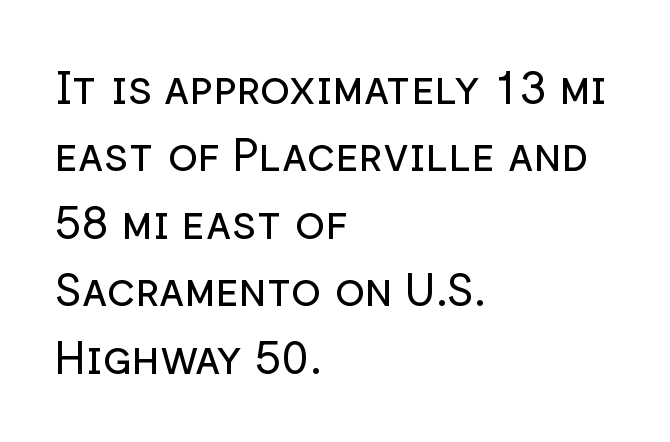
Descenders hang freely into open space. Caption: standard tracking, unaltered. Rows of type keep a routine distance in the vertical direction. Here the designer chose a conventional face with non-uniform glyph widths. This sample uses an upright cut, with every glyph sitting square on the baseline. Serif or sans? Sans — the stroke terminals are bare.
